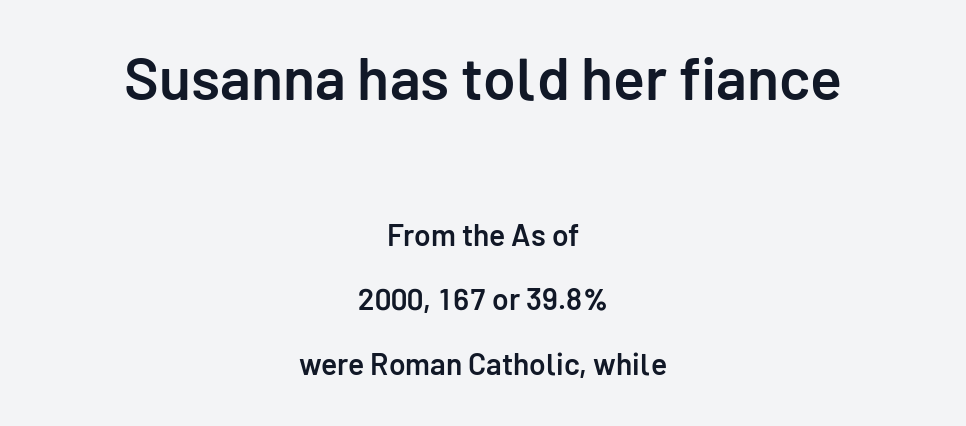
{"serif": "no", "italic": "no", "bold": "semi", "weight": "semibold", "width": "normal", "stroke_contrast": "low", "x_height": "medium", "monospaced": "no", "underline": "no", "align": "center", "line_spacing": "loose", "line_spacing_ratio": 2.16, "letter_spacing": "normal", "letter_spacing_em": 0.0, "larger_block": "first", "size_ratio": 1.97, "glyph_px": 59}
